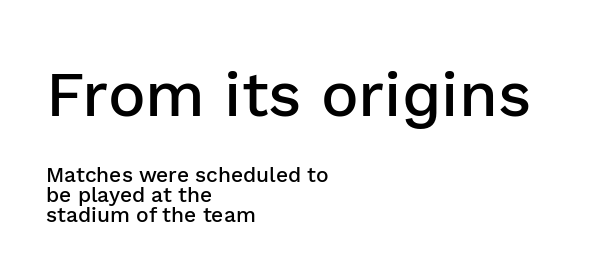
The image shows 63 px semibold sans-serif type, upright; set left-aligned, tight line spacing (0.97x), normal letter spacing, not underlined; the first (top) block is 3.0x larger; low stroke contrast and a medium x-height.
